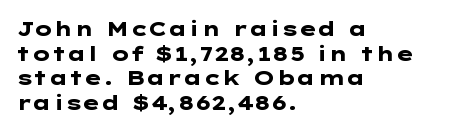
The image shows 20 px bold type, upright; set left-aligned, line spacing 1.23x, normal letter spacing, not underlined.
